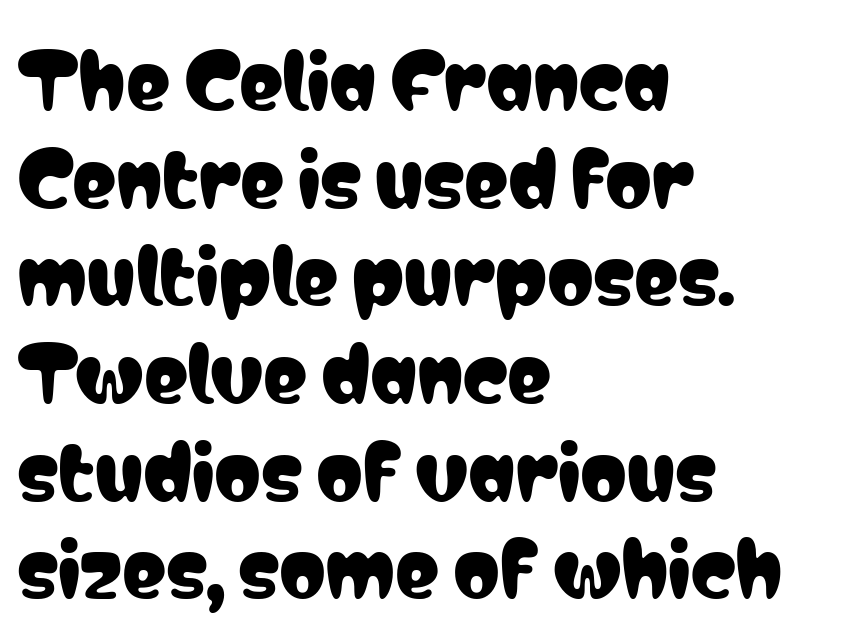
Q: Is the text italic (slanted)? A: No, it is upright.
Q: Is the typeface a serif or a sans-serif typeface? A: Sans-serif.
Q: Is the text underlined? A: No.
Q: How is the paragraph aligned? A: Left-aligned.
Q: Is the spacing between letters normal or unusually wide? A: Normal.
Q: Is the spacing between lines tight, normal or loose? A: Normal.
Q: Width (condensed, normal, or wide)? A: Condensed.
Q: Stroke contrast? A: Low.
Q: x-height? A: Medium.
Q: Monospaced? A: No.
